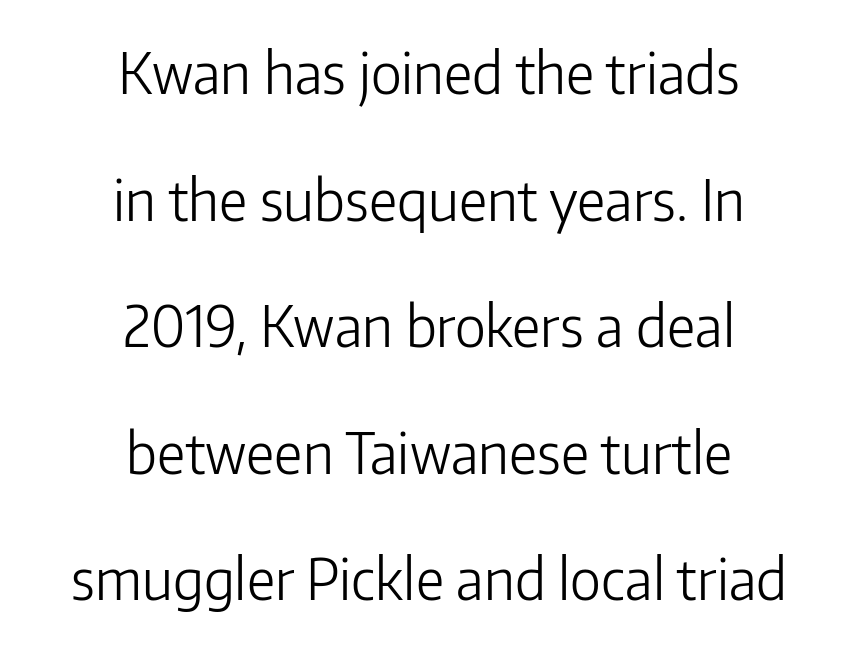
{"serif": "no", "italic": "no", "bold": "no", "weight": "light", "width": "normal", "stroke_contrast": "low", "x_height": "medium", "monospaced": "no", "underline": "no", "align": "center", "line_spacing": "loose", "line_spacing_ratio": 2.26, "letter_spacing": "normal", "letter_spacing_em": 0.0, "glyph_px": 56}
